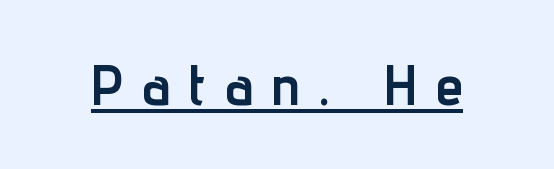
The image shows 56 px semibold, condensed sans-serif type, upright; set unusually wide letter spacing (+0.34 em), underlined; low stroke contrast and a medium x-height.
